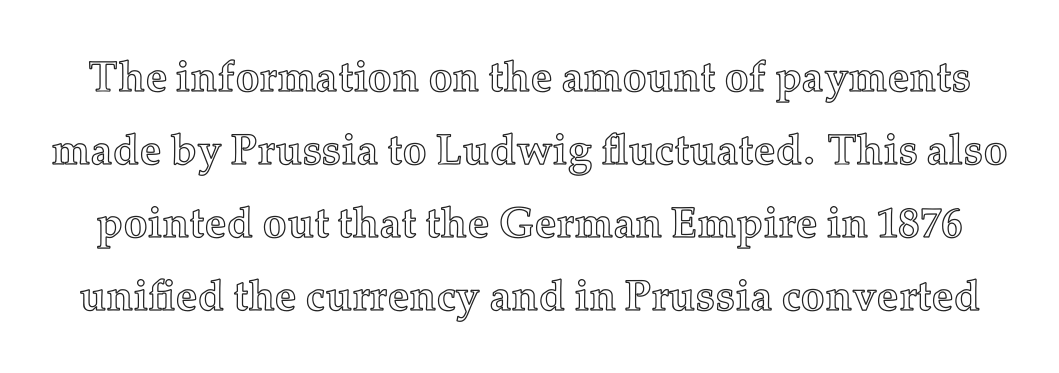
{"italic": "no", "width": "normal", "x_height": "medium", "monospaced": "no", "underline": "no", "line_spacing": "normal", "line_spacing_ratio": 1.7, "letter_spacing": "normal", "letter_spacing_em": 0.0, "glyph_px": 43}
